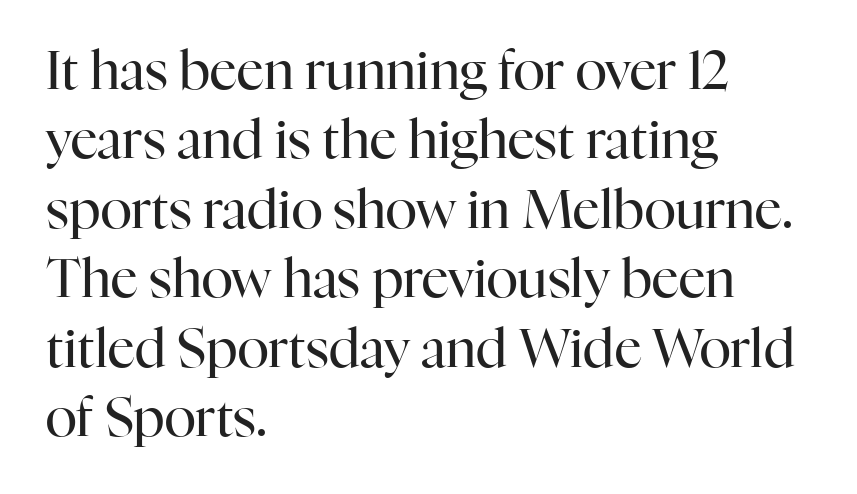
Q: Is the text bold? A: No.
Q: Is the text italic (slanted)? A: No, it is upright.
Q: Is the typeface a serif or a sans-serif typeface? A: Serif.
Q: Is the text underlined? A: No.
Q: How is the paragraph aligned? A: Left-aligned.
Q: Is the spacing between letters normal or unusually wide? A: Normal.
Q: Is the spacing between lines tight, normal or loose? A: Normal.
Q: Width (condensed, normal, or wide)? A: Normal.
Q: Stroke contrast? A: High.
Q: x-height? A: Medium.
Q: Monospaced? A: No.
